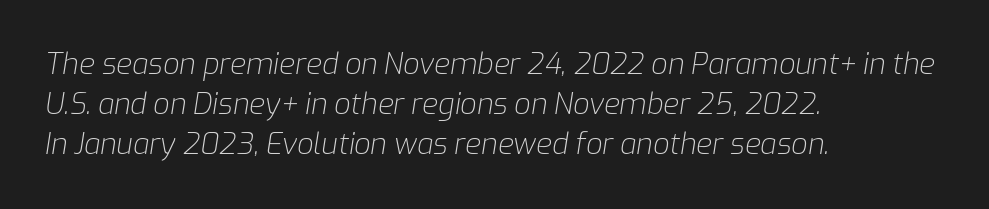
Looks like regular typesetting: each glyph gets only the width it needs. This sample is left-justified, so line endings fall wherever the words run out. Notice how descenders clear the ascenders below comfortably — that's standard leading. The face used here has a pronounced slope to its letters.
